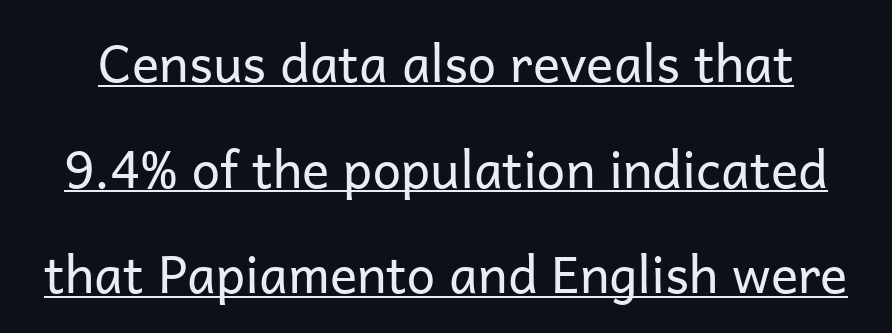
Q: Is the text bold? A: No.
Q: Is the text italic (slanted)? A: No, it is upright.
Q: Is the typeface a serif or a sans-serif typeface? A: Sans-serif.
Q: Is the text underlined? A: Yes.
Q: Is the spacing between letters normal or unusually wide? A: Normal.
Q: Is the spacing between lines tight, normal or loose? A: Loose.
Q: Width (condensed, normal, or wide)? A: Normal.
Q: Stroke contrast? A: Low.
Q: x-height? A: Medium.
Q: Monospaced? A: No.
